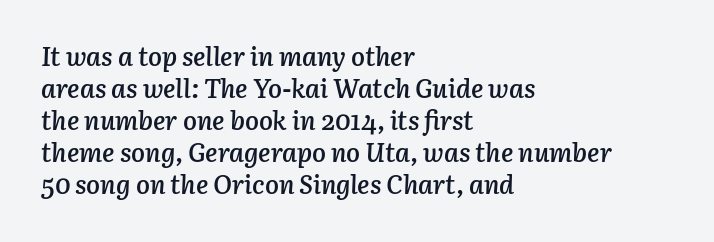
Q: Is the text bold? A: Semi-bold.
Q: Is the text italic (slanted)? A: Yes, it leans right by about 3 degrees.
Q: Is the text underlined? A: No.
Q: How is the paragraph aligned? A: Left-aligned.
Q: Is the spacing between letters normal or unusually wide? A: Normal.
